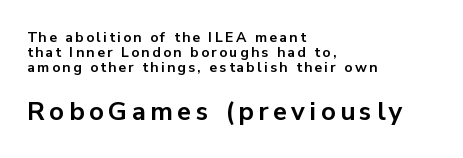
{"italic": "no", "bold": "yes", "underline": "no", "align": "left", "line_spacing": "tight", "line_spacing_ratio": 1.08, "larger_block": "second", "size_ratio": 1.86, "glyph_px": 26}
